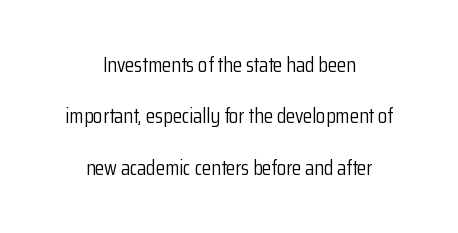
{"italic": "no", "bold": "no", "underline": "no", "align": "center", "line_spacing": "loose", "line_spacing_ratio": 2.45, "letter_spacing": "normal", "letter_spacing_em": 0.0, "glyph_px": 21}
